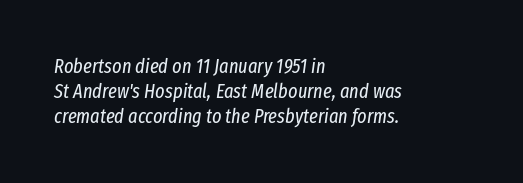
Q: Is the text bold? A: No.
Q: Is the text italic (slanted)? A: Yes, it leans right by about 8 degrees.
Q: Is the text underlined? A: No.
Q: How is the paragraph aligned? A: Left-aligned.
Q: Is the spacing between letters normal or unusually wide? A: Normal.
